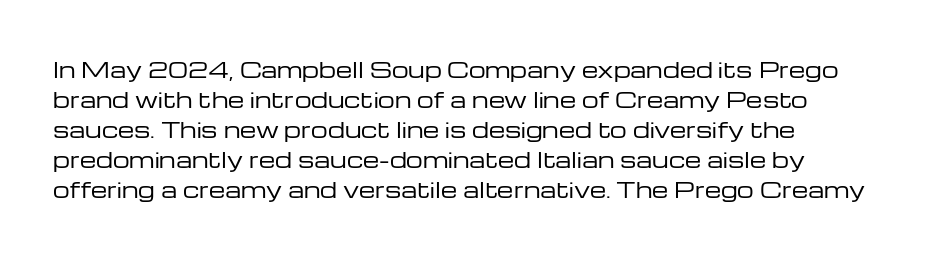
Characters follow at the spacing the type designer built in. A bare baseline throughout the passage. Quick note: not italic, upright. The block of text has a typical density, with ordinary space between rows.
